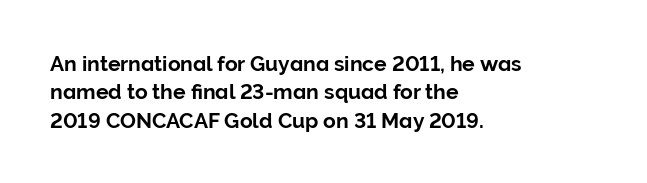
Posture: upright roman. The foot of each line stays bare and open. The passage shown stacks its lines at a standard gap. Alignment: flush left. The horizontal fit of the characters is conventional and even.
